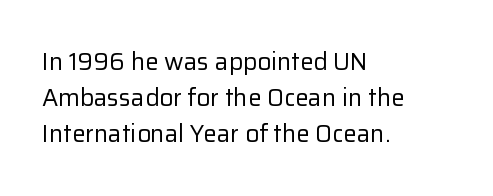
Default kerning and tracking; the words read as compact shapes. Tall strokes in this sample are plumb rather than angled. This rendering uses left alignment, leaving the right contour irregular. Students, observe: this is what conventionally led text looks like. Each stroke keeps to a modest, everyday thickness or less. Honestly, there is no underline to notice here at all.
